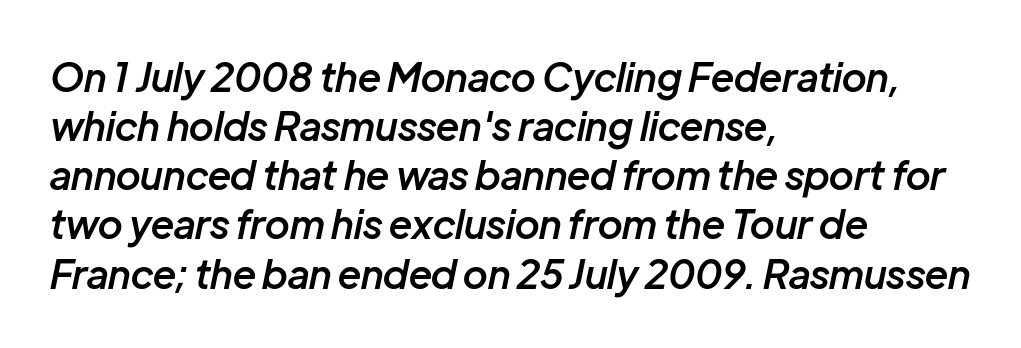
The image shows 39 px semibold type, italic (leaning right); set left-aligned, normal line spacing (1.26x), normal letter spacing, not underlined; low stroke contrast and a medium x-height.
